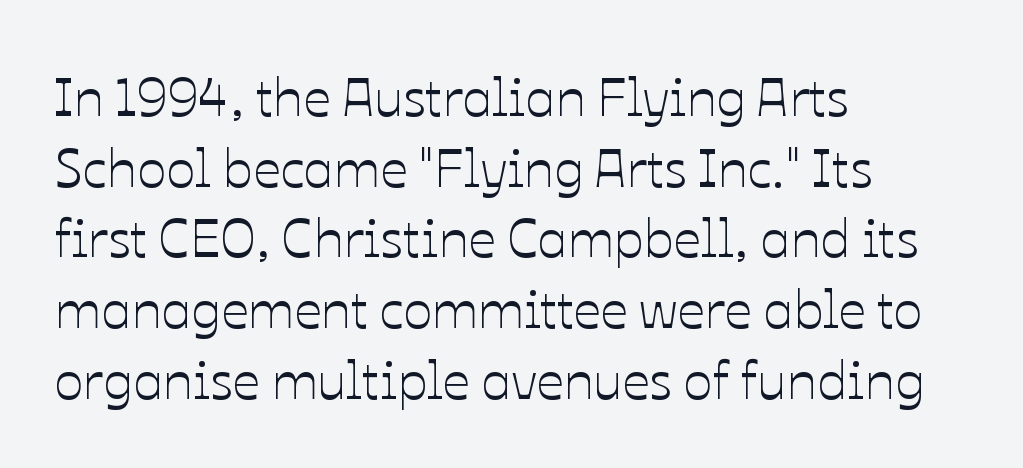
The image shows 54 px text type, upright; set left-aligned, normal line spacing (1.31x), normal letter spacing, not underlined; low stroke contrast and a medium x-height.
